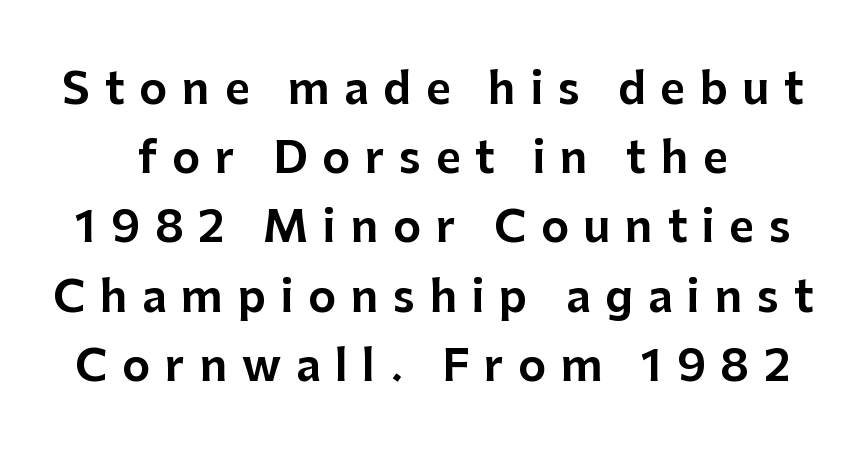
The typography opts for an upright posture over an oblique one. Check the space under the baseline: it is left empty. Compared with typical paragraphs, the rows here are spaced about the same. The face used here is proportionally spaced, like ordinary book or web type.
